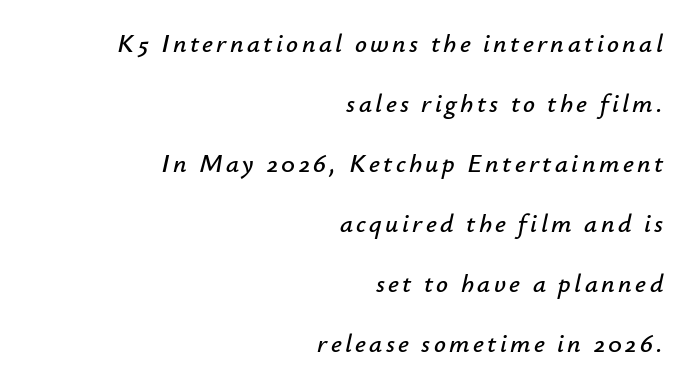
Q: Is the text italic (slanted)? A: Yes, it leans right by about 12 degrees.
Q: Is the text underlined? A: No.
Q: How is the paragraph aligned? A: Right-aligned.
Q: Is the spacing between lines tight, normal or loose? A: Loose.
